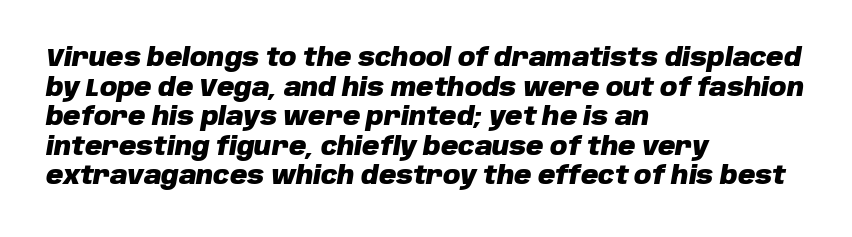
The image shows 24 px bold type, italic (leaning right); set left-aligned, line spacing 1.23x, normal letter spacing, not underlined.
